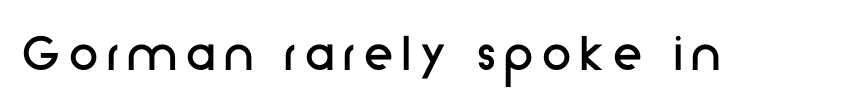
Lines of text with bare space underneath. Ascenders rise straight up at ninety degrees. Varying glyph widths throughout — classic text-font behaviour. Bold? No — there's no thickening of the strokes.
